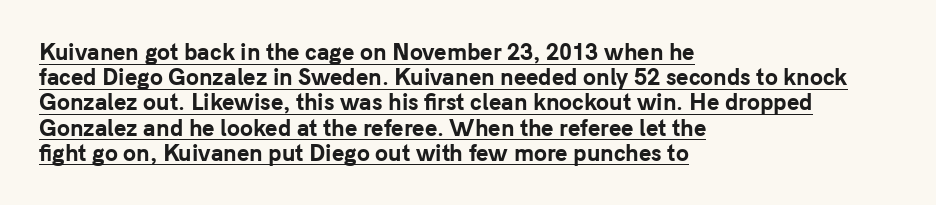
The image shows 21 px bold type, upright; set left-aligned, line spacing 1.2x, normal letter spacing, underlined.
